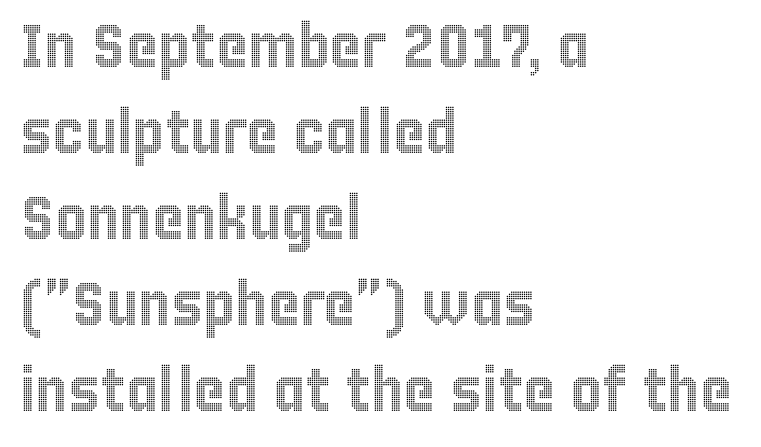
Q: Is the text italic (slanted)? A: No, it is upright.
Q: Is the text underlined? A: No.
Q: How is the paragraph aligned? A: Left-aligned.
Q: Is the spacing between letters normal or unusually wide? A: Normal.
Q: Is the spacing between lines tight, normal or loose? A: Normal.
Q: Width (condensed, normal, or wide)? A: Condensed.
Q: x-height? A: Large.
Q: Monospaced? A: No.
